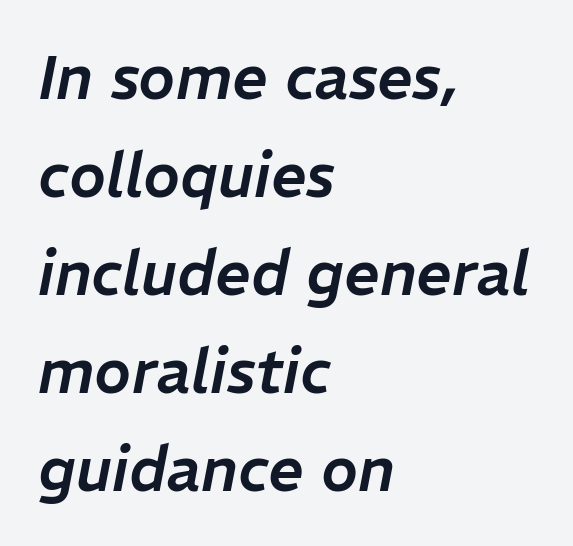
The paragraph has a hard left edge and a soft right edge. Successive baselines arrive at the customary interval. Spacing verdict: proportional, widths tailored to each character. The letters are slanted; this is an italic face. This sample uses plain, unmodified letter spacing. Unmarked baselines from the first word to the last.
